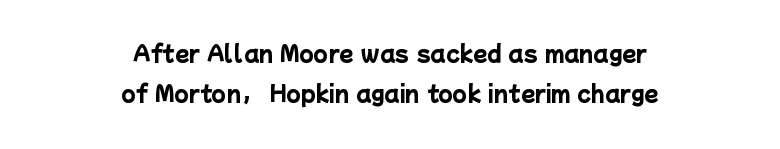
The image shows 21 px bold type; set centered, loose line spacing (1.91x), normal letter spacing, not underlined.
